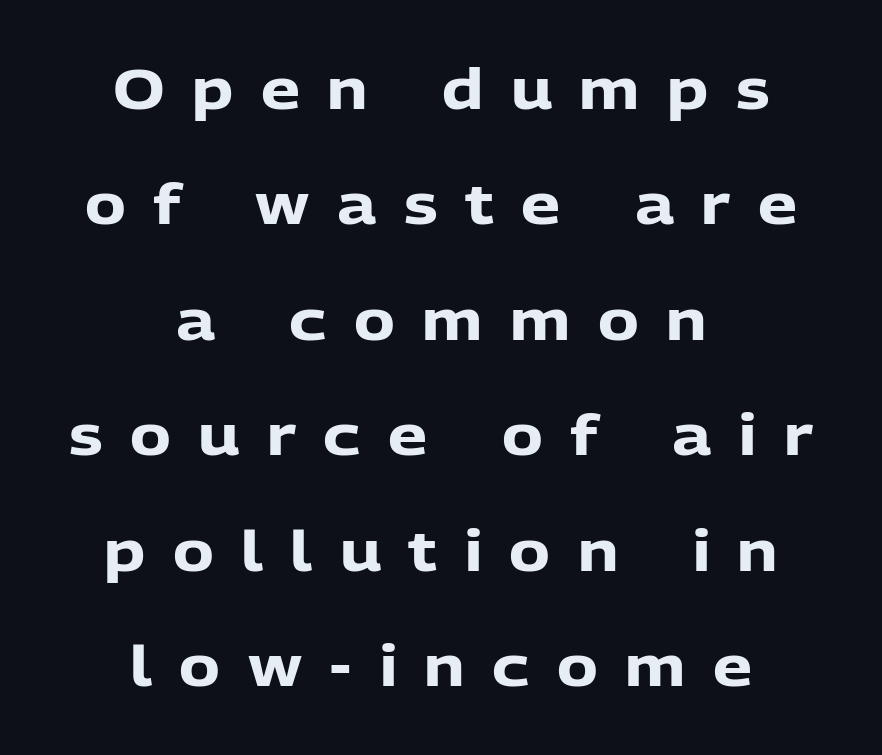
{"serif": "no", "italic": "no", "bold": "yes", "weight": "heavy", "width": "normal", "stroke_contrast": "low", "x_height": "medium", "monospaced": "no", "underline": "no", "align": "center", "line_spacing": "loose", "line_spacing_ratio": 2.1, "letter_spacing": "wide", "letter_spacing_em": 0.5, "glyph_px": 55}
